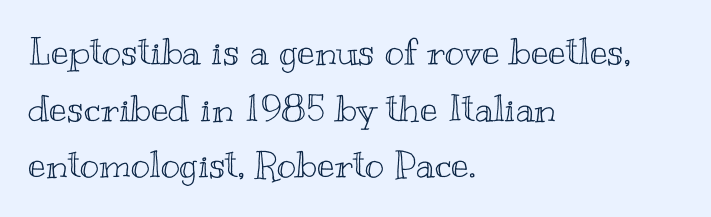
{"italic": "no", "width": "wide", "x_height": "small", "monospaced": "no", "underline": "no", "align": "left", "line_spacing": "normal", "line_spacing_ratio": 1.53, "letter_spacing": "normal", "letter_spacing_em": 0.0, "glyph_px": 37}
